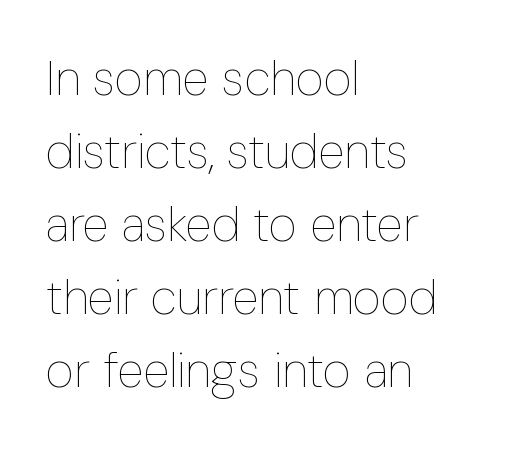
The image shows 49 px thin, condensed type, upright; set left-aligned, normal line spacing (1.49x), normal letter spacing, not underlined; low stroke contrast and a medium x-height.
